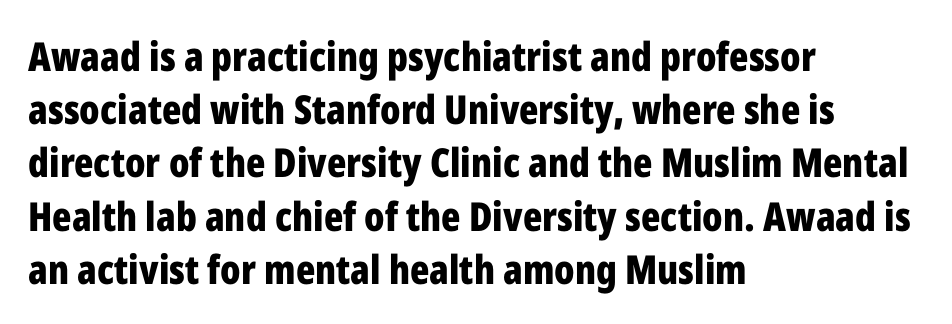
{"serif": "no", "italic": "no", "bold": "yes", "weight": "bold", "width": "condensed", "stroke_contrast": "low", "x_height": "medium", "monospaced": "no", "underline": "no", "align": "left", "line_spacing": "normal", "line_spacing_ratio": 1.33, "letter_spacing": "normal", "letter_spacing_em": 0.0, "glyph_px": 40}
